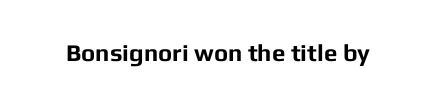
{"italic": "no", "bold": "yes", "underline": "no", "letter_spacing": "normal", "letter_spacing_em": 0.0, "glyph_px": 24}
